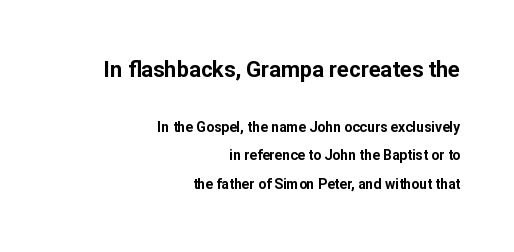
Q: Is the text bold? A: Yes.
Q: Is the text italic (slanted)? A: No, it is upright.
Q: Is the text underlined? A: No.
Q: How is the paragraph aligned? A: Right-aligned.
Q: Is the spacing between letters normal or unusually wide? A: Normal.
Q: Is the spacing between lines tight, normal or loose? A: Loose.
Q: Which block of text is set in a larger size, the first (top) or the second (bottom)? A: The first (top) one.
